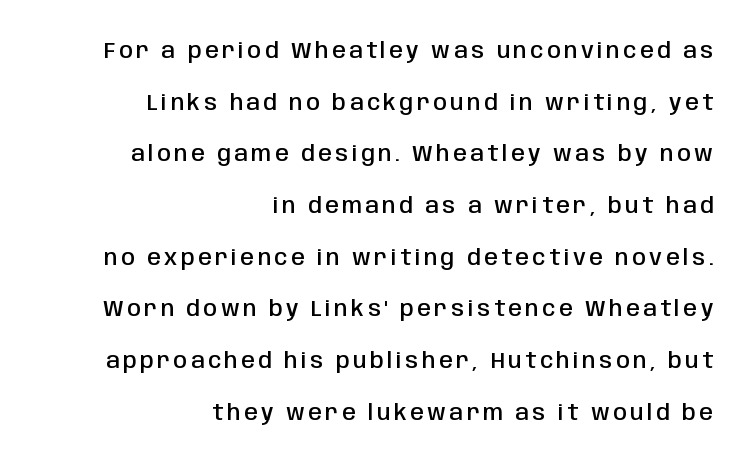
The image shows 22 px text type, upright; set right-aligned, loose line spacing (2.35x), not underlined.
